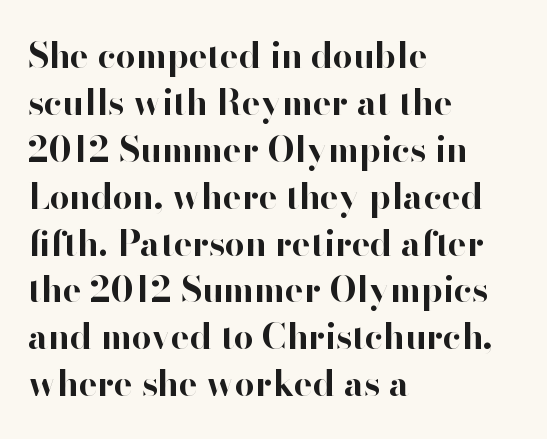
The image shows 35 px bold sans-serif type, upright; set left-aligned, normal line spacing (1.34x), normal letter spacing, not underlined; high stroke contrast and a small x-height.
